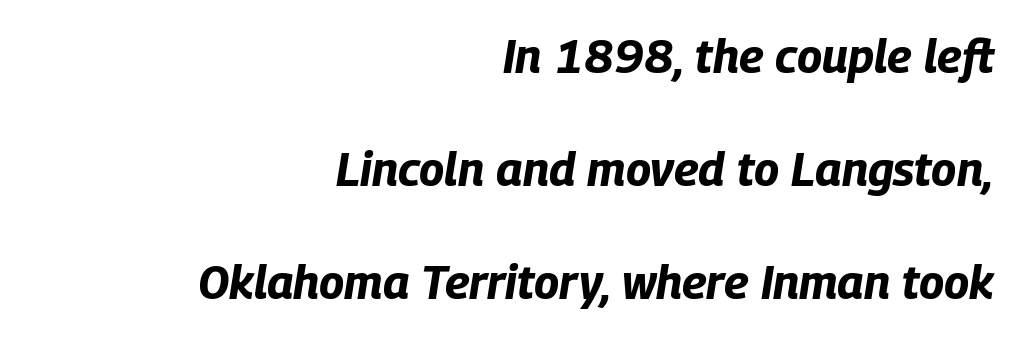
Q: Is the text bold? A: Yes.
Q: Is the text italic (slanted)? A: Yes, it leans right by about 9 degrees.
Q: Is the text underlined? A: No.
Q: How is the paragraph aligned? A: Right-aligned.
Q: Is the spacing between letters normal or unusually wide? A: Normal.
Q: Is the spacing between lines tight, normal or loose? A: Loose.
Q: Width (condensed, normal, or wide)? A: Condensed.
Q: Stroke contrast? A: Low.
Q: x-height? A: Large.
Q: Monospaced? A: No.
